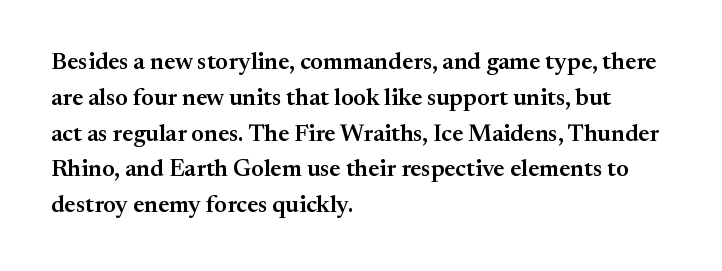
The image shows 24 px text type, upright; set left-aligned, normal line spacing (1.49x), normal letter spacing, not underlined.
